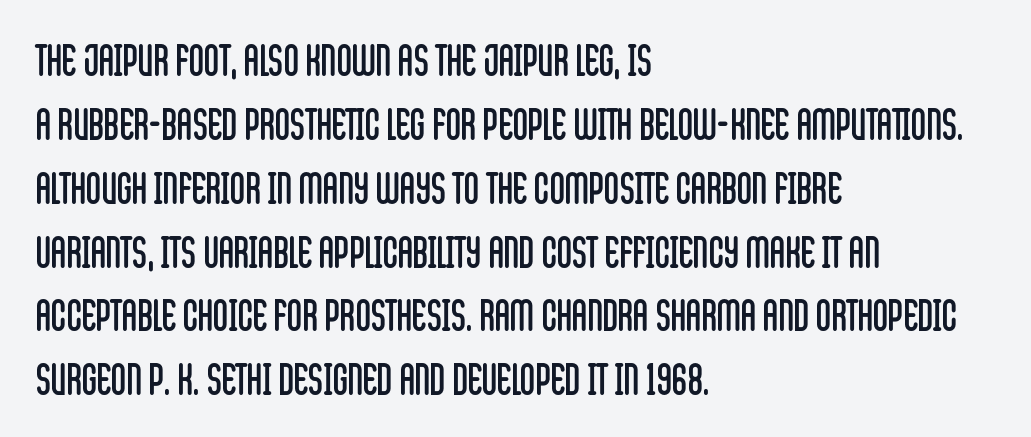
Q: Is the text bold? A: No.
Q: Is the text italic (slanted)? A: No, it is upright.
Q: Is the typeface a serif or a sans-serif typeface? A: Sans-serif.
Q: Is the text underlined? A: No.
Q: How is the paragraph aligned? A: Left-aligned.
Q: Is the spacing between letters normal or unusually wide? A: Normal.
Q: Is the spacing between lines tight, normal or loose? A: Normal.
Q: Width (condensed, normal, or wide)? A: Condensed.
Q: Stroke contrast? A: Low.
Q: x-height? A: Large.
Q: Monospaced? A: No.
